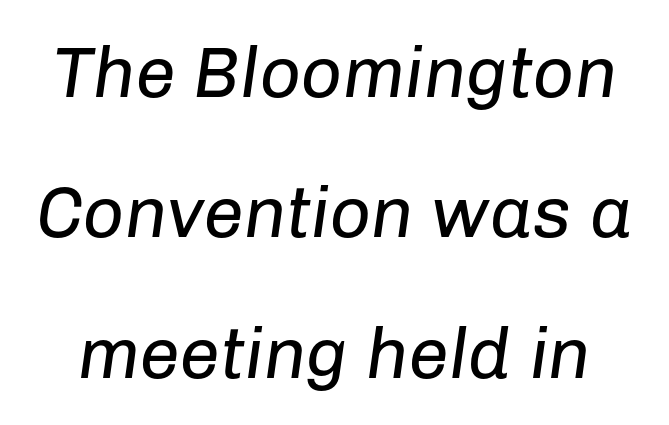
{"italic": "yes", "lean": "right", "slant_degrees": 8, "bold": "no", "weight": "regular", "width": "normal", "stroke_contrast": "low", "x_height": "medium", "monospaced": "no", "underline": "no", "line_spacing": "loose", "line_spacing_ratio": 1.95, "letter_spacing": "normal", "letter_spacing_em": 0.0, "glyph_px": 72}
